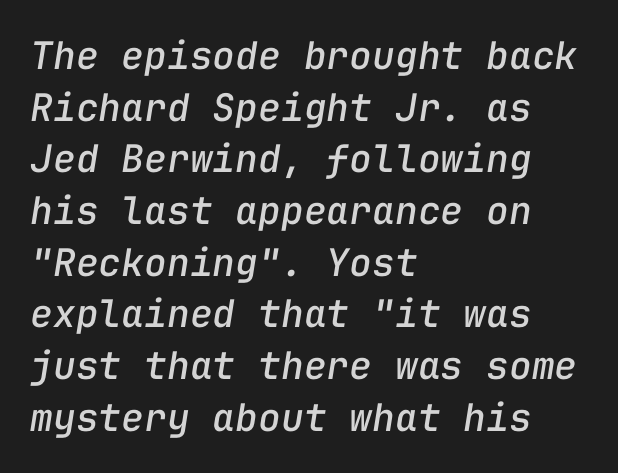
The image shows 38 px text type, italic (leaning right), monospaced; set left-aligned, normal line spacing (1.36x), normal letter spacing, not underlined; low stroke contrast and a medium x-height.
